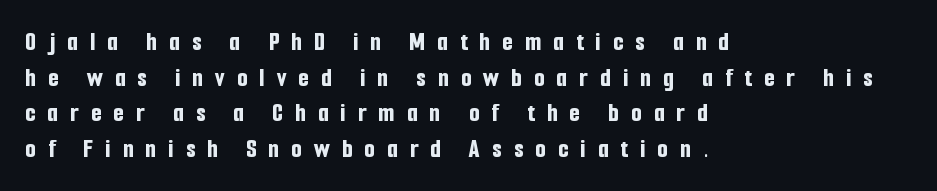
{"italic": "no", "bold": "yes", "underline": "no", "align": "left", "line_spacing": "normal", "line_spacing_ratio": 1.32, "letter_spacing": "wide", "letter_spacing_em": 0.45, "glyph_px": 27}
